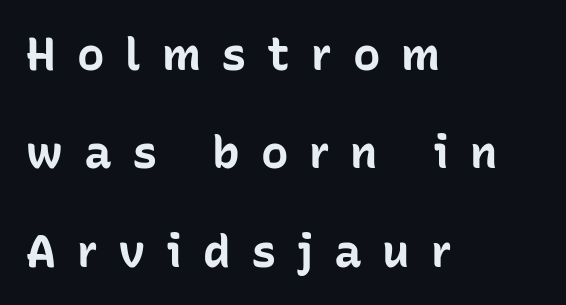
The image shows 46 px bold sans-serif type, upright; set left-aligned, loose line spacing (2.14x), unusually wide letter spacing (+0.45 em), not underlined; low stroke contrast and a medium x-height.
